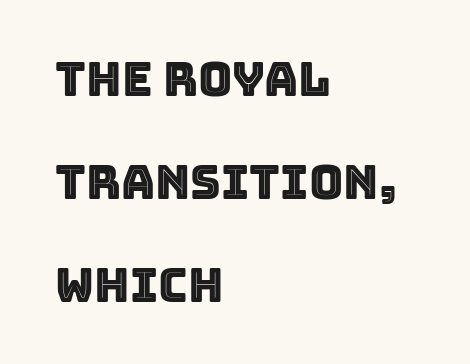
Q: Is the text italic (slanted)? A: No, it is upright.
Q: Is the text underlined? A: No.
Q: How is the paragraph aligned? A: Left-aligned.
Q: Is the spacing between letters normal or unusually wide? A: Normal.
Q: Is the spacing between lines tight, normal or loose? A: Loose.
Q: Width (condensed, normal, or wide)? A: Normal.
Q: x-height? A: Large.
Q: Monospaced? A: No.
